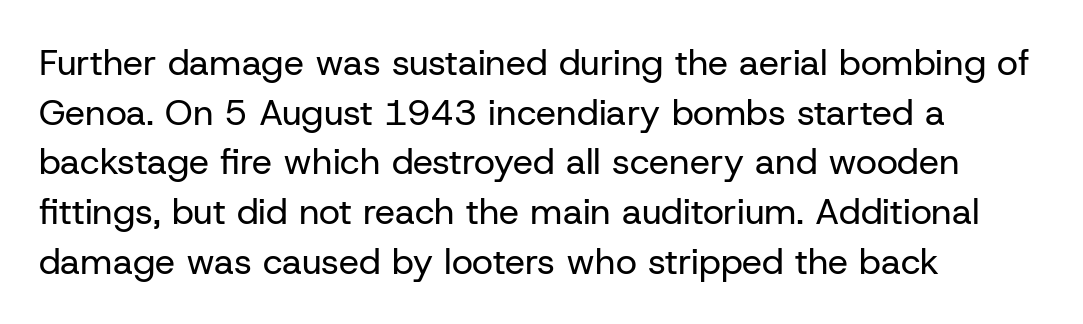
Q: Is the text bold? A: No.
Q: Is the text italic (slanted)? A: No, it is upright.
Q: Is the typeface a serif or a sans-serif typeface? A: Sans-serif.
Q: Is the text underlined? A: No.
Q: How is the paragraph aligned? A: Left-aligned.
Q: Is the spacing between letters normal or unusually wide? A: Normal.
Q: Is the spacing between lines tight, normal or loose? A: Normal.
Q: Width (condensed, normal, or wide)? A: Normal.
Q: Stroke contrast? A: Low.
Q: x-height? A: Medium.
Q: Monospaced? A: No.
